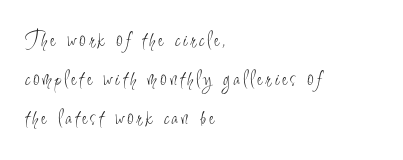
{"bold": "no", "underline": "no", "align": "left", "line_spacing": "normal", "line_spacing_ratio": 1.7, "glyph_px": 23}
